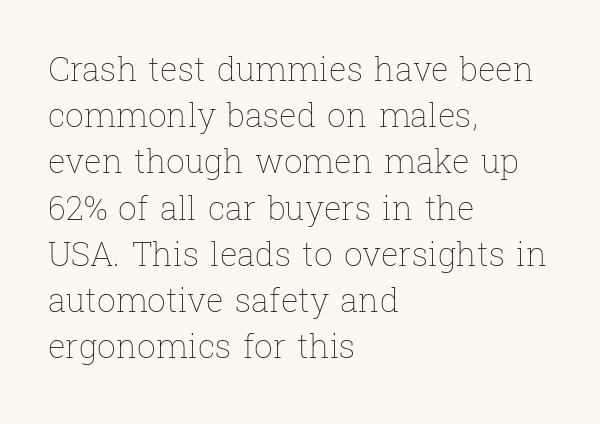
{"italic": "no", "bold": "no", "weight": "thin", "width": "normal", "stroke_contrast": "low", "x_height": "medium", "monospaced": "no", "underline": "no", "align": "left", "line_spacing": "normal", "line_spacing_ratio": 1.4, "letter_spacing": "normal", "letter_spacing_em": 0.0, "glyph_px": 33}
